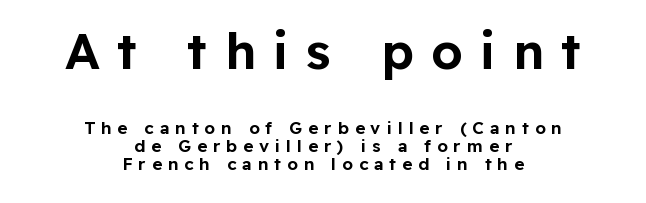
The image shows 50 px sans-serif type, upright; set centered, tight line spacing (1.03x), unusually wide letter spacing (+0.35 em), not underlined; the first (top) block is 2.94x larger; low stroke contrast and a medium x-height.
